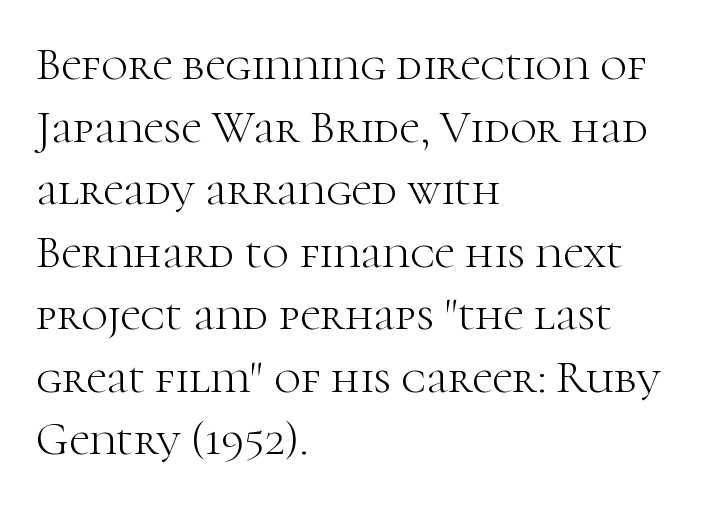
Q: Is the text bold? A: No.
Q: Is the text italic (slanted)? A: No, it is upright.
Q: Is the typeface a serif or a sans-serif typeface? A: Serif.
Q: Is the text underlined? A: No.
Q: How is the paragraph aligned? A: Left-aligned.
Q: Is the spacing between letters normal or unusually wide? A: Normal.
Q: Is the spacing between lines tight, normal or loose? A: Normal.
Q: Width (condensed, normal, or wide)? A: Normal.
Q: Stroke contrast? A: High.
Q: x-height? A: Medium.
Q: Monospaced? A: No.
